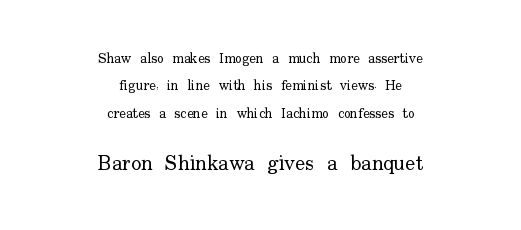
Every row of glyphs is offset so its center matches the block's center. Does extra space separate the letters? No, they use regular spacing. This is roman type, the default non-slanted kind. Is the lower block the larger one? Yes — the lower block carries the bigger type.
